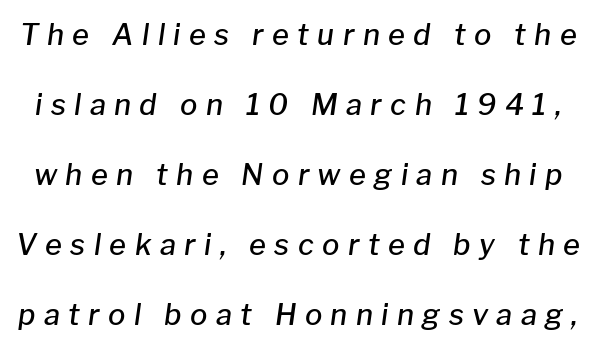
Q: Is the text bold? A: Semi-bold.
Q: Is the text italic (slanted)? A: Yes, it leans right by about 8 degrees.
Q: Is the text underlined? A: No.
Q: Is the spacing between letters normal or unusually wide? A: Unusually wide.
Q: Is the spacing between lines tight, normal or loose? A: Loose.
Q: Width (condensed, normal, or wide)? A: Normal.
Q: Stroke contrast? A: Low.
Q: x-height? A: Medium.
Q: Monospaced? A: No.
